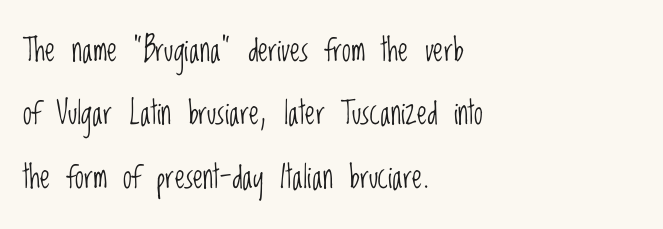
The typeface chosen for these lines omits serifs. Loosely led — the rows are spread out. Posture: vertical. Standard letterfit; no display-style spreading of the glyphs. Each stroke keeps to a modest, everyday thickness or less. The face used here is proportionally spaced, like ordinary book or web type.
